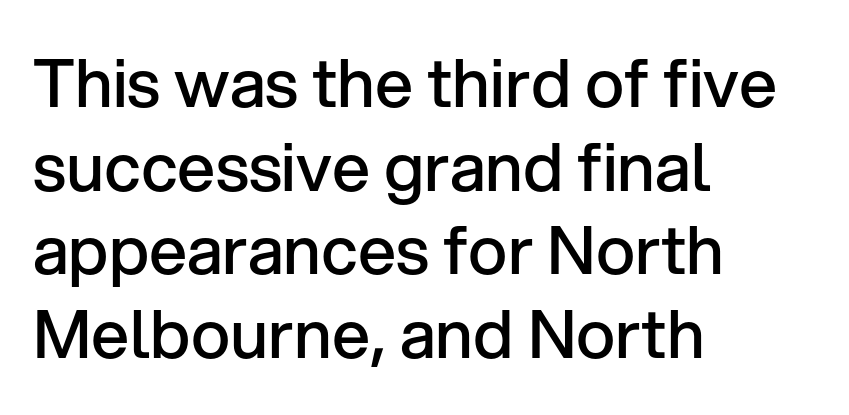
Underline: absent. The compositor pushed each line to the left boundary. Emphasis by weight is partial: semibold. Proportional: the letters do not fall into vertical columns.
